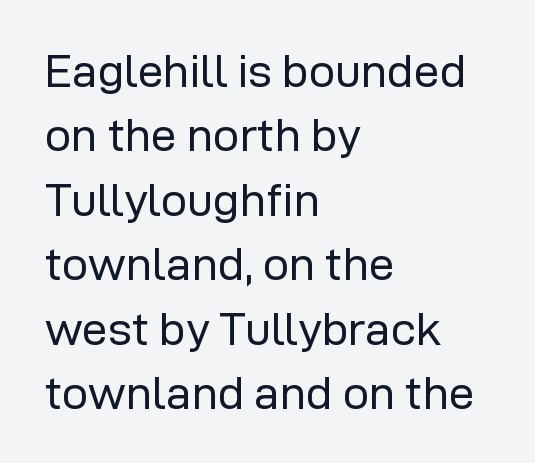
{"serif": "no", "italic": "no", "bold": "no", "weight": "regular", "width": "normal", "stroke_contrast": "low", "x_height": "medium", "monospaced": "no", "underline": "no", "align": "left", "line_spacing": "normal", "line_spacing_ratio": 1.4, "letter_spacing": "normal", "letter_spacing_em": 0.0, "glyph_px": 46}
